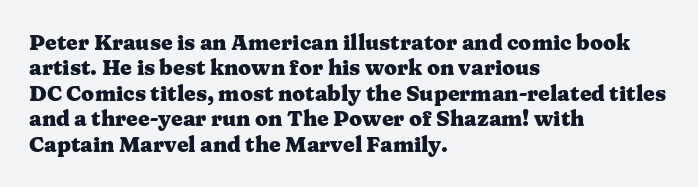
{"italic": "no", "bold": "yes", "underline": "no", "align": "left", "line_spacing_ratio": 1.21, "letter_spacing": "normal", "letter_spacing_em": 0.0, "glyph_px": 21}
